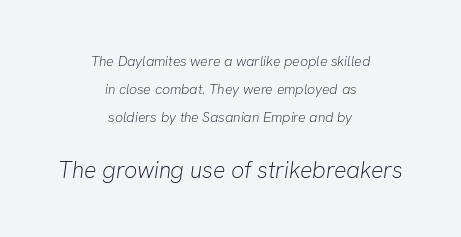
{"italic": "yes", "lean": "right", "slant_degrees": 8, "bold": "no", "underline": "no", "align": "center", "line_spacing": "loose", "line_spacing_ratio": 2.01, "letter_spacing": "normal", "letter_spacing_em": 0.0, "larger_block": "second", "size_ratio": 1.64, "glyph_px": 23}
